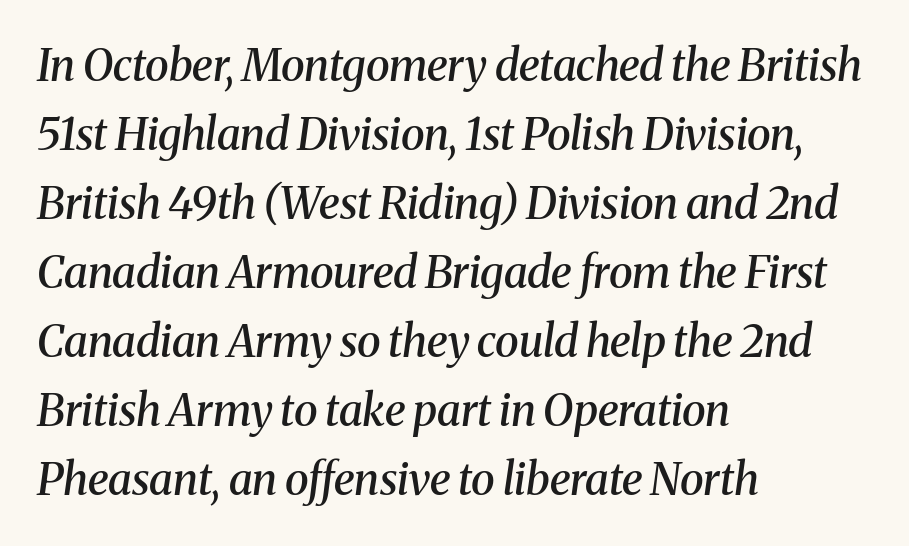
This sample has the flowing, uneven cadence of proportional lettering. The strip under each line holds only bare page. The glyphs have the mass of a demibold cut, below bold. The typesetter chose a ragged-right arrangement here.
